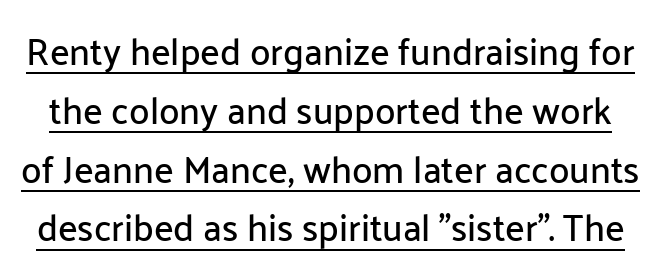
The image shows 37 px sans-serif type, upright; set normal line spacing (1.59x), normal letter spacing, underlined; low stroke contrast and a medium x-height.
